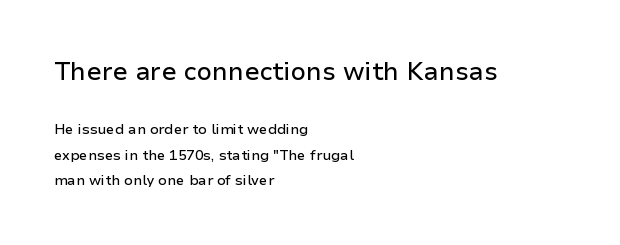
{"italic": "no", "underline": "no", "align": "left", "line_spacing_ratio": 1.82, "letter_spacing": "normal", "letter_spacing_em": 0.0, "larger_block": "first", "size_ratio": 1.79, "glyph_px": 25}
